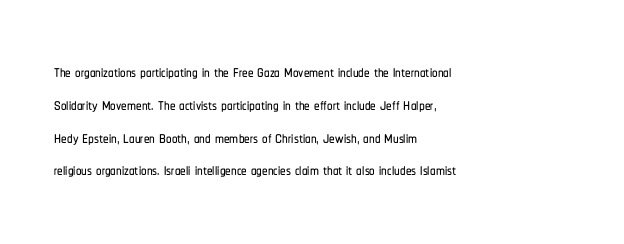
The image shows 22 px text type, upright; set left-aligned, normal line spacing (1.49x), normal letter spacing, not underlined.
